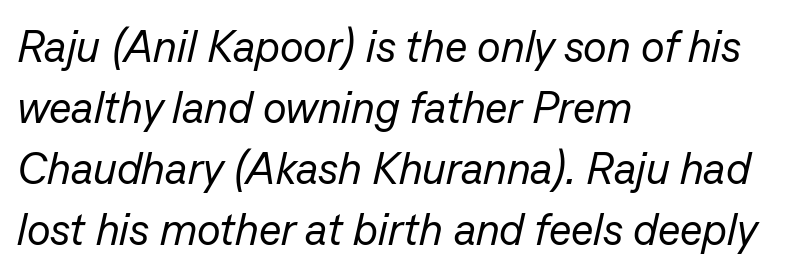
The image shows 44 px regular-weight type, italic (leaning right); set left-aligned, normal line spacing (1.39x), normal letter spacing, not underlined; low stroke contrast and a medium x-height.
